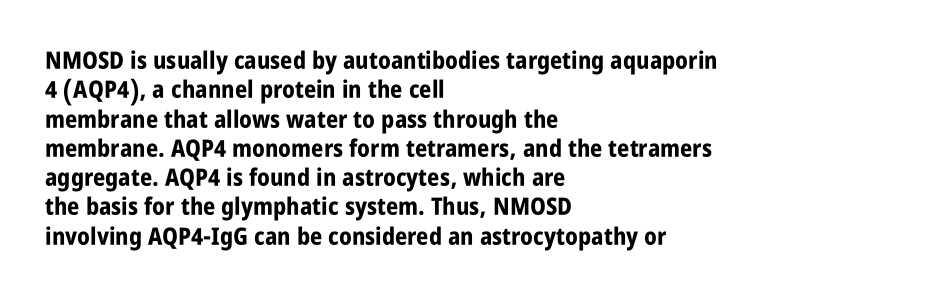
{"italic": "no", "bold": "yes", "underline": "no", "align": "left", "line_spacing_ratio": 1.22, "letter_spacing": "normal", "letter_spacing_em": 0.0, "glyph_px": 24}
